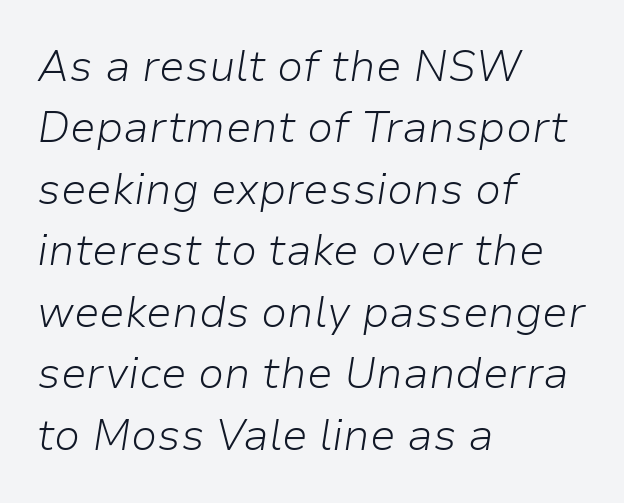
{"italic": "yes", "lean": "right", "slant_degrees": 9, "bold": "no", "weight": "light", "width": "normal", "stroke_contrast": "low", "x_height": "medium", "monospaced": "no", "underline": "no", "align": "left", "line_spacing": "normal", "line_spacing_ratio": 1.43, "letter_spacing": "normal", "letter_spacing_em": 0.0, "glyph_px": 43}
